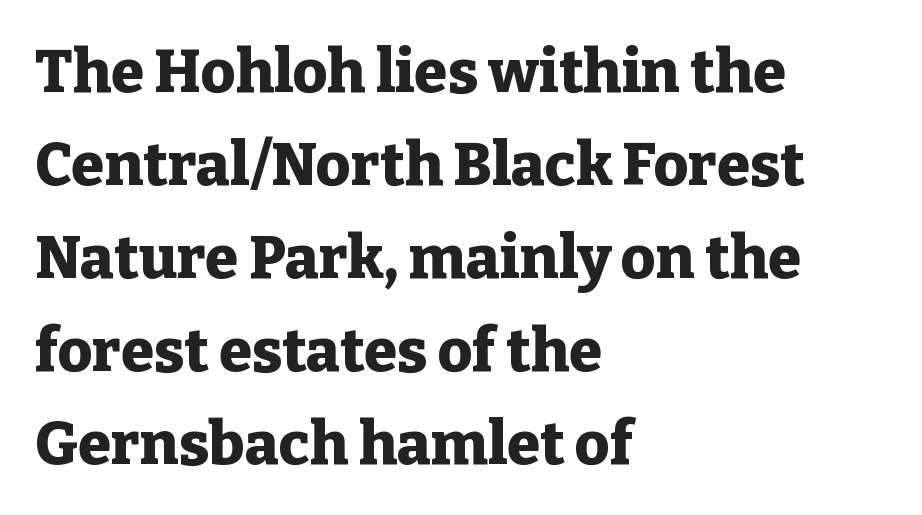
{"serif": "yes", "italic": "no", "bold": "yes", "weight": "heavy", "width": "normal", "stroke_contrast": "low", "x_height": "medium", "monospaced": "no", "underline": "no", "align": "left", "line_spacing": "normal", "line_spacing_ratio": 1.55, "letter_spacing": "normal", "letter_spacing_em": 0.0, "glyph_px": 60}
